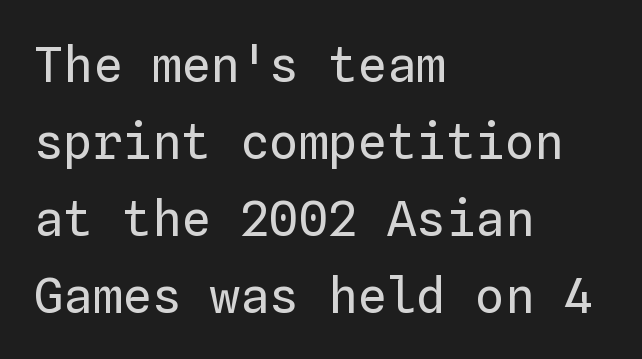
A typesetter would call this monospace, since all characters share one set width. Is the stroke heavy? The answer is a plain regular-or-lighter. All the whitespace from short lines collects on the right. A bare baseline throughout the passage.
